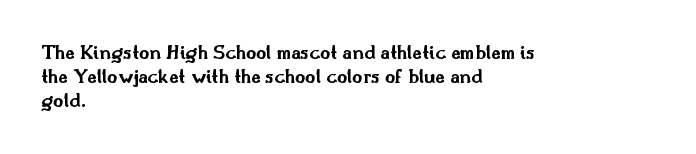
{"italic": "no", "bold": "yes", "underline": "no", "align": "left", "line_spacing_ratio": 1.21, "letter_spacing": "normal", "letter_spacing_em": 0.0, "glyph_px": 20}
